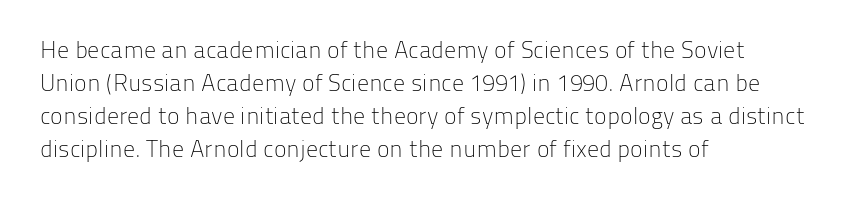
Q: Is the text bold? A: No.
Q: Is the text italic (slanted)? A: No, it is upright.
Q: Is the text underlined? A: No.
Q: How is the paragraph aligned? A: Left-aligned.
Q: Is the spacing between letters normal or unusually wide? A: Normal.
Q: Is the spacing between lines tight, normal or loose? A: Normal.
